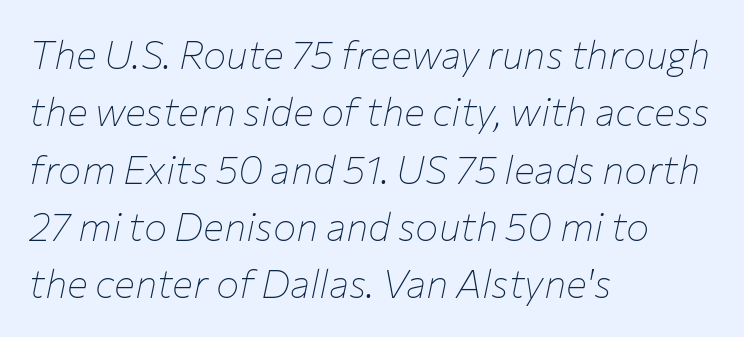
The image shows 39 px thin type, italic (leaning right); set left-aligned, normal line spacing (1.47x), normal letter spacing, not underlined; low stroke contrast and a medium x-height.
